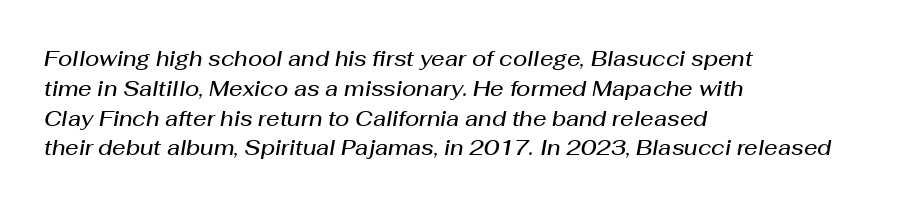
{"italic": "yes", "lean": "right", "slant_degrees": 10, "bold": "semi", "underline": "no", "align": "left", "line_spacing": "normal", "line_spacing_ratio": 1.42, "letter_spacing": "normal", "letter_spacing_em": 0.0, "glyph_px": 21}
